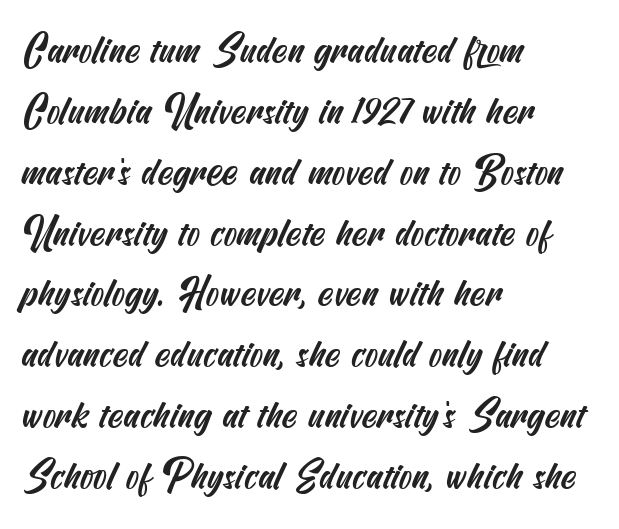
The image shows 39 px condensed sans-serif type; set left-aligned, normal line spacing (1.56x), normal letter spacing, not underlined; medium stroke contrast and a small x-height.
